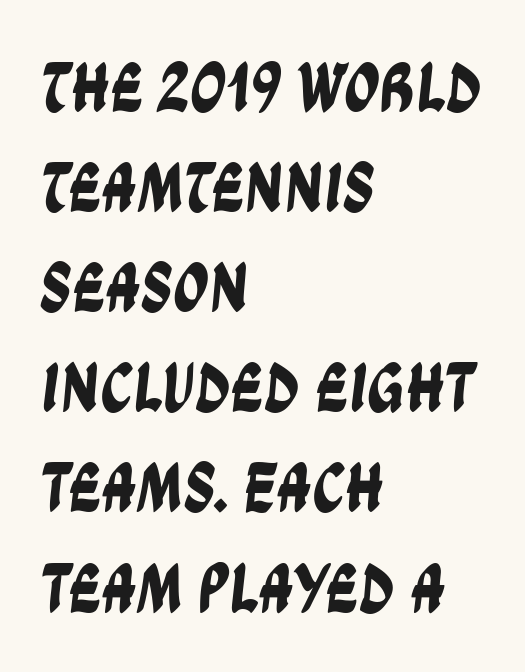
No word sits above an underline. Rows of type keep a routine distance in the vertical direction. Looks like regular typesetting: each glyph gets only the width it needs. Words appear dense and cohesive because spacing is normal.
